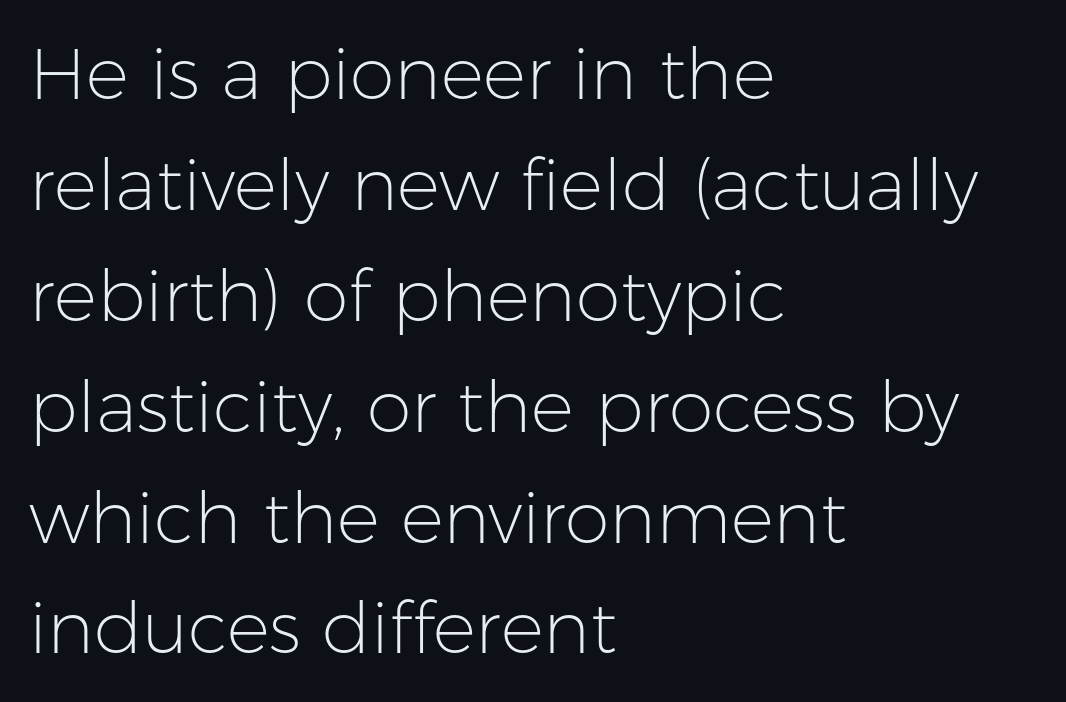
{"serif": "no", "italic": "no", "bold": "no", "weight": "light", "width": "normal", "stroke_contrast": "low", "x_height": "medium", "monospaced": "no", "underline": "no", "align": "left", "line_spacing": "normal", "line_spacing_ratio": 1.54, "letter_spacing": "normal", "letter_spacing_em": 0.0, "glyph_px": 72}
